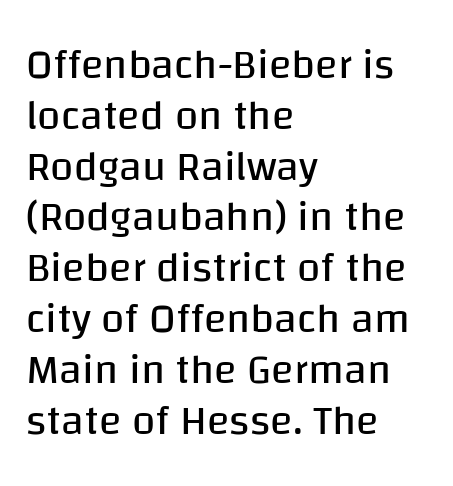
{"serif": "no", "italic": "no", "bold": "no", "weight": "regular", "width": "normal", "stroke_contrast": "low", "x_height": "large", "monospaced": "no", "underline": "no", "align": "left", "line_spacing_ratio": 1.21, "letter_spacing": "normal", "letter_spacing_em": 0.0, "glyph_px": 42}
